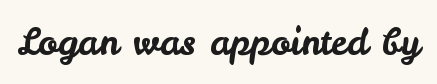
The image shows 36 px sans-serif type; set normal letter spacing, not underlined; low stroke contrast and a small x-height.
